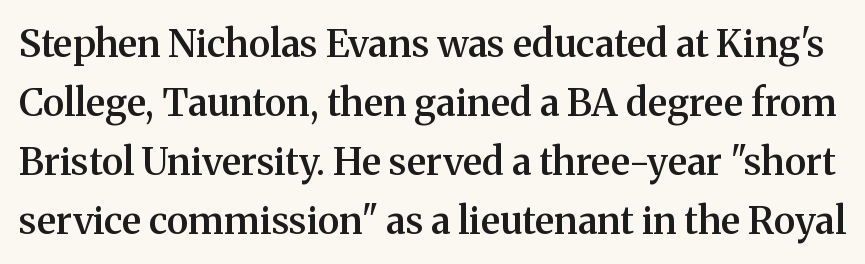
The image shows 38 px semibold serif type, upright; set normal line spacing (1.55x), normal letter spacing, not underlined; medium stroke contrast and a medium x-height.
